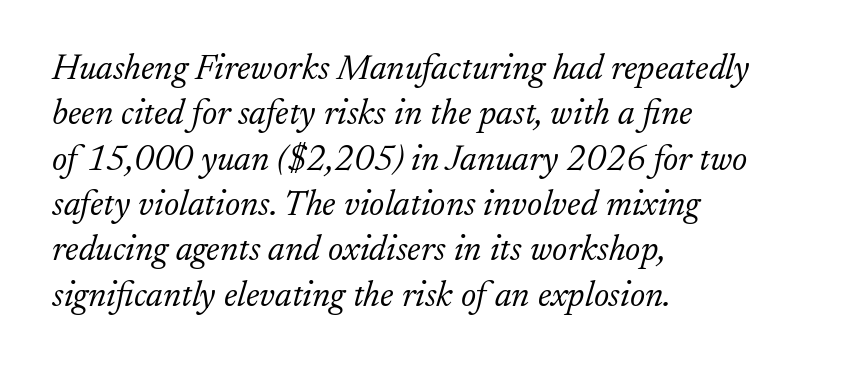
Is this a sans? No — the strokes have serifs. This is oblique type, the kind used for emphasis or titles. Between one letter and the next there's only the usual sliver of space. A typesetter would call this proportional, since set widths differ per character.
